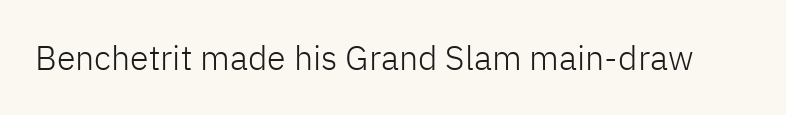
{"serif": "no", "italic": "no", "bold": "no", "weight": "light", "width": "normal", "stroke_contrast": "low", "x_height": "medium", "monospaced": "no", "underline": "no", "letter_spacing": "normal", "letter_spacing_em": 0.0, "glyph_px": 34}
